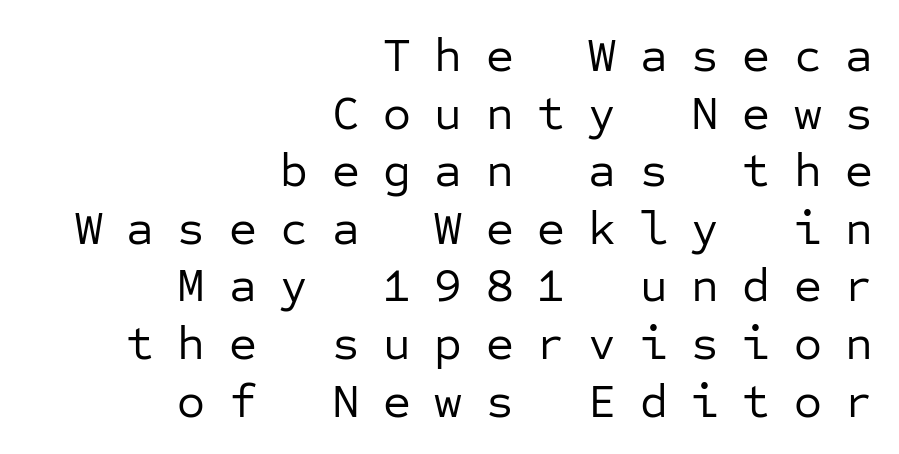
The image shows 48 px regular-weight sans-serif type, upright, monospaced; set right-aligned, line spacing 1.2x, unusually wide letter spacing (+0.49 em), not underlined; low stroke contrast and a medium x-height.
